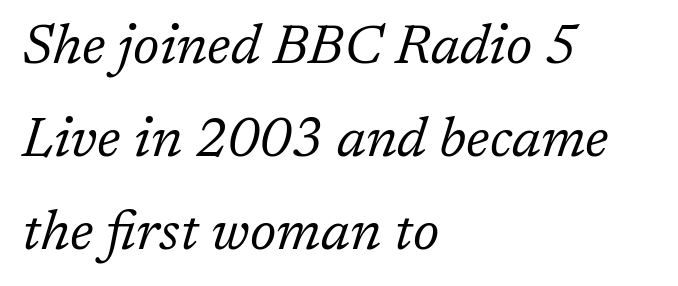
Q: Is the text bold? A: No.
Q: Is the text italic (slanted)? A: Yes, it leans right by about 17 degrees.
Q: Is the typeface a serif or a sans-serif typeface? A: Serif.
Q: Is the text underlined? A: No.
Q: How is the paragraph aligned? A: Left-aligned.
Q: Is the spacing between letters normal or unusually wide? A: Normal.
Q: Is the spacing between lines tight, normal or loose? A: Normal.
Q: Width (condensed, normal, or wide)? A: Normal.
Q: Stroke contrast? A: Low.
Q: x-height? A: Medium.
Q: Monospaced? A: No.
